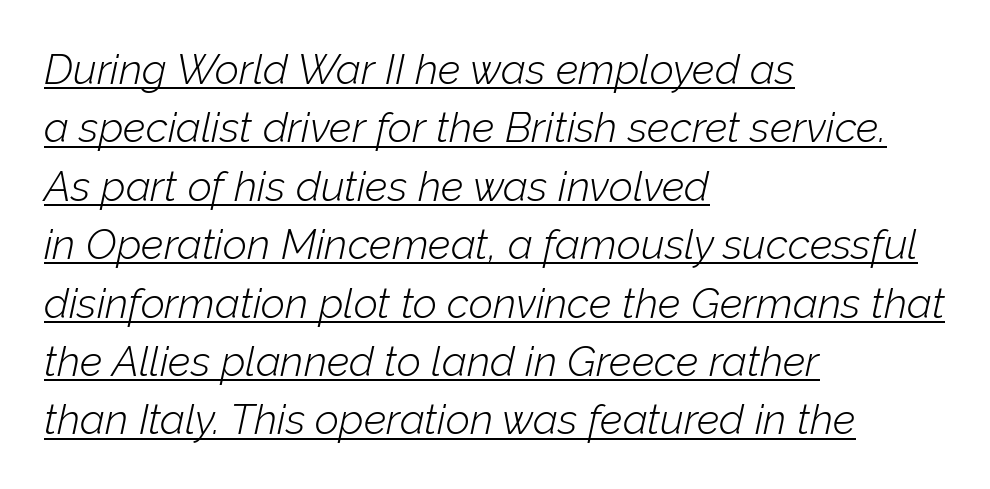
Q: Is the text bold? A: No.
Q: Is the text italic (slanted)? A: Yes, it leans right by about 12 degrees.
Q: Is the text underlined? A: Yes.
Q: How is the paragraph aligned? A: Left-aligned.
Q: Is the spacing between letters normal or unusually wide? A: Normal.
Q: Is the spacing between lines tight, normal or loose? A: Normal.
Q: Width (condensed, normal, or wide)? A: Normal.
Q: Stroke contrast? A: Low.
Q: x-height? A: Medium.
Q: Monospaced? A: No.
